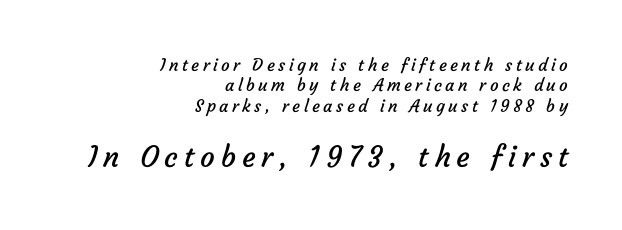
The image shows 29 px regular-weight sans-serif type; set right-aligned, line spacing 1.2x, unusually wide letter spacing (+0.2 em), not underlined; the second (bottom) block is 1.71x larger; low stroke contrast and a medium x-height.
